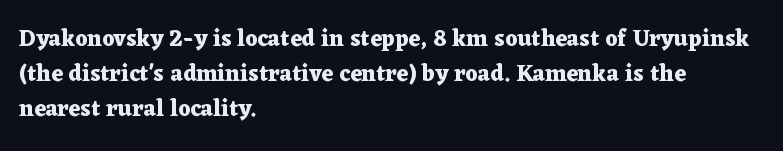
Q: Is the text bold? A: Yes.
Q: Is the text italic (slanted)? A: No, it is upright.
Q: Is the text underlined? A: No.
Q: How is the paragraph aligned? A: Left-aligned.
Q: Is the spacing between letters normal or unusually wide? A: Normal.
Q: Is the spacing between lines tight, normal or loose? A: Normal.
